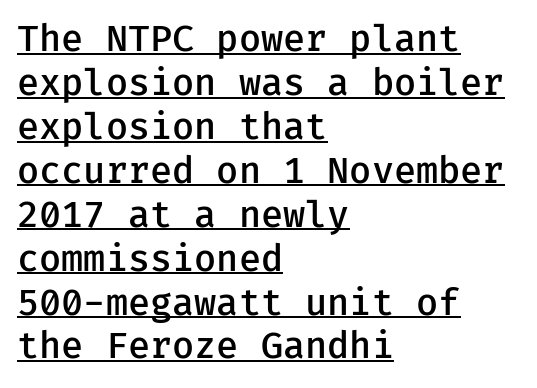
Glyph-to-glyph distance matches everyday printed text. A sans-serif font was chosen for this passage. The passage shown is semibold, sitting just below true bold. The rendered words wear a rule along their underside. Posture: vertical. If you drew a ruler down the left edge, every line would touch it.
